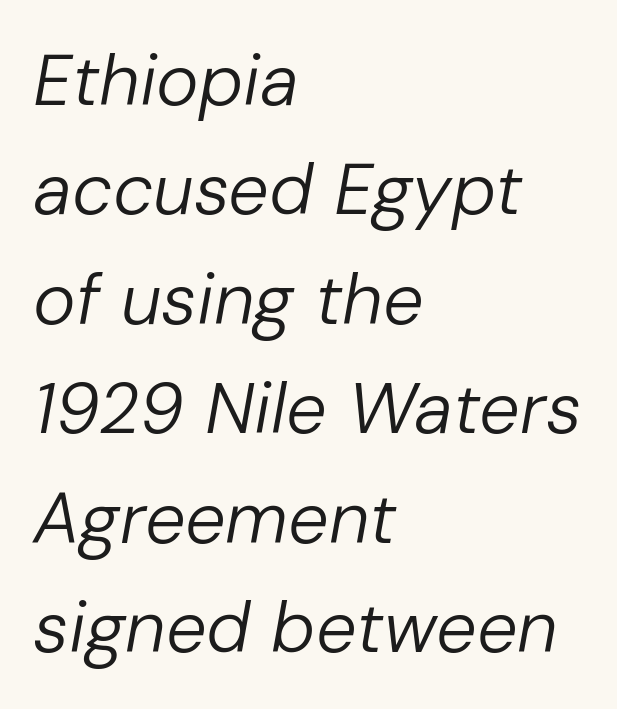
{"italic": "yes", "lean": "right", "slant_degrees": 10, "bold": "no", "weight": "regular", "width": "normal", "stroke_contrast": "low", "x_height": "medium", "monospaced": "no", "underline": "no", "align": "left", "line_spacing": "normal", "line_spacing_ratio": 1.52, "letter_spacing": "normal", "letter_spacing_em": 0.0, "glyph_px": 72}
